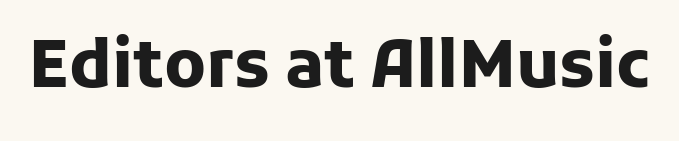
{"serif": "no", "italic": "no", "bold": "yes", "weight": "heavy", "width": "normal", "stroke_contrast": "low", "x_height": "medium", "monospaced": "no", "underline": "no", "letter_spacing": "normal", "letter_spacing_em": 0.0, "glyph_px": 65}
